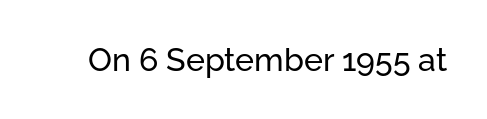
{"serif": "no", "italic": "no", "width": "normal", "stroke_contrast": "low", "x_height": "medium", "monospaced": "no", "underline": "no", "letter_spacing": "normal", "letter_spacing_em": 0.0, "glyph_px": 32}
